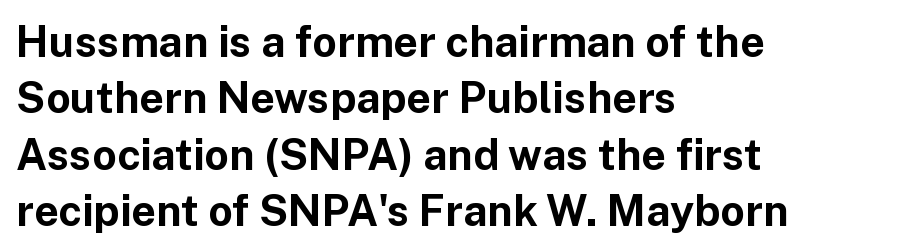
The font is running at its bold setting. A typesetter would label this face a sans. No italicization has been applied; the sample stays upright. Typeset ragged right — the left edge is the straight one. Spacing verdict: proportional, widths tailored to each character. Rule under the text: the space is simply empty.
